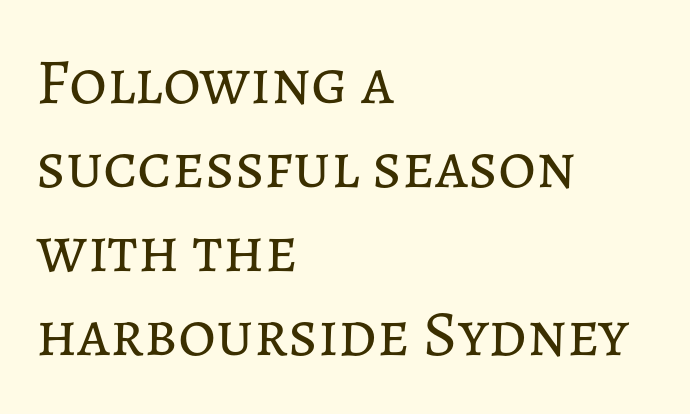
{"italic": "no", "bold": "no", "weight": "regular", "width": "normal", "stroke_contrast": "low", "x_height": "medium", "monospaced": "no", "underline": "no", "align": "left", "line_spacing": "normal", "line_spacing_ratio": 1.29, "letter_spacing": "normal", "letter_spacing_em": 0.0, "glyph_px": 65}
